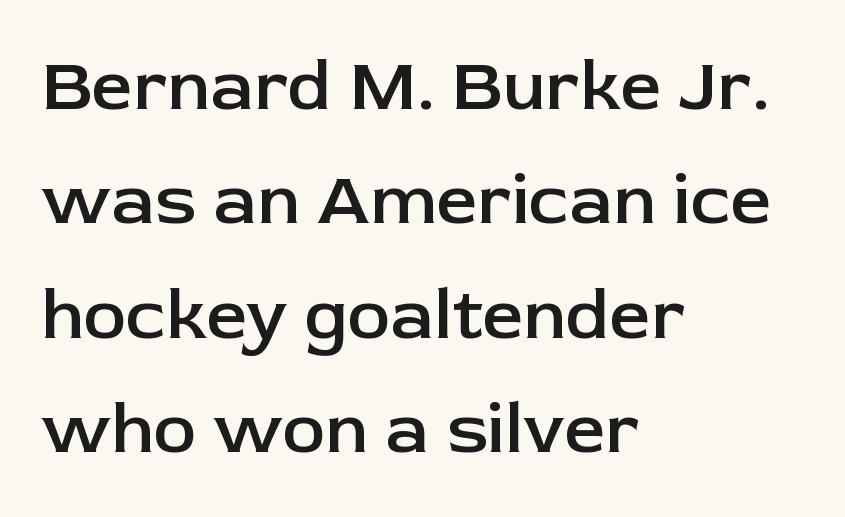
{"serif": "no", "italic": "no", "bold": "semi", "weight": "semibold", "width": "normal", "stroke_contrast": "low", "x_height": "medium", "monospaced": "no", "underline": "no", "align": "left", "line_spacing": "normal", "line_spacing_ratio": 1.59, "letter_spacing": "normal", "letter_spacing_em": 0.0, "glyph_px": 72}
